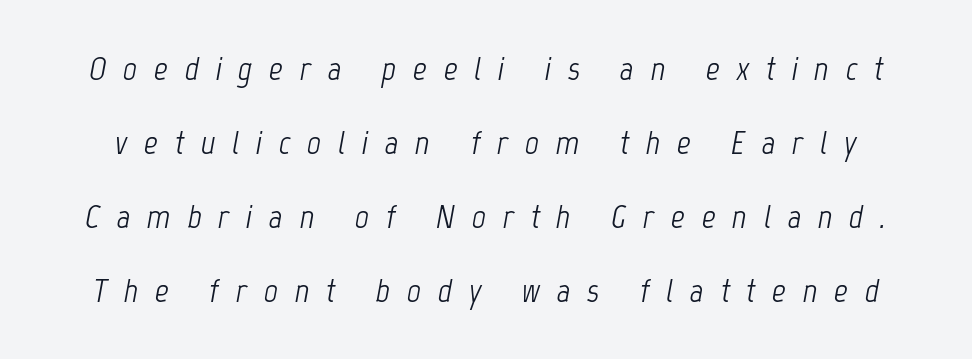
{"italic": "yes", "lean": "right", "slant_degrees": 12, "bold": "no", "weight": "light", "width": "condensed", "stroke_contrast": "low", "x_height": "medium", "monospaced": "no", "underline": "no", "line_spacing": "loose", "line_spacing_ratio": 2.18, "letter_spacing": "wide", "letter_spacing_em": 0.49, "glyph_px": 34}
